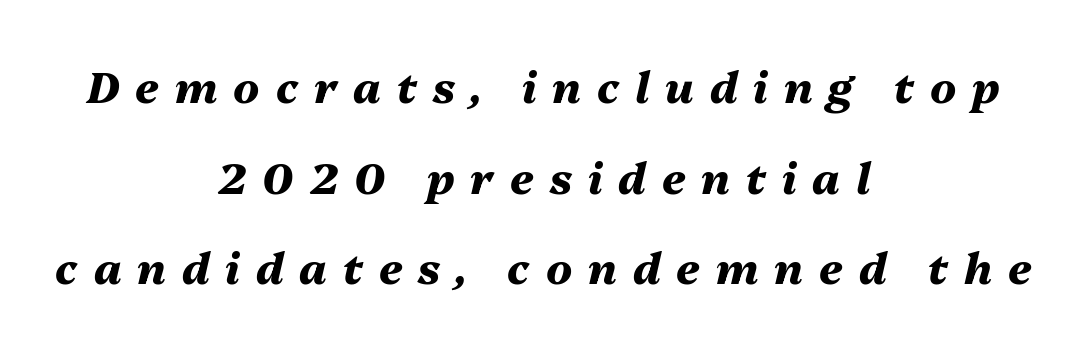
Vertical spacing — loose. The text block is weighted toward neither margin, spreading evenly from the middle. The gap between lines stays unmarked. The typography opts for an oblique posture over an upright one. Varying glyph widths throughout — classic text-font behaviour. Weight check: bold — yes, fully.
